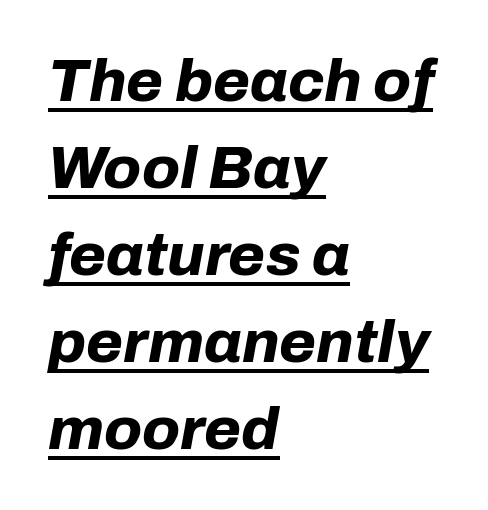
Is this a fixed-width face? No — the glyphs have proportional, varying widths. The space between consecutive lines is moderate. Line starts are locked; line ends wander. Observe the ordinary spacing: letters are neighbours, not strangers. A typesetter would mark this as italic. The string is rendered with underlining switched on.
